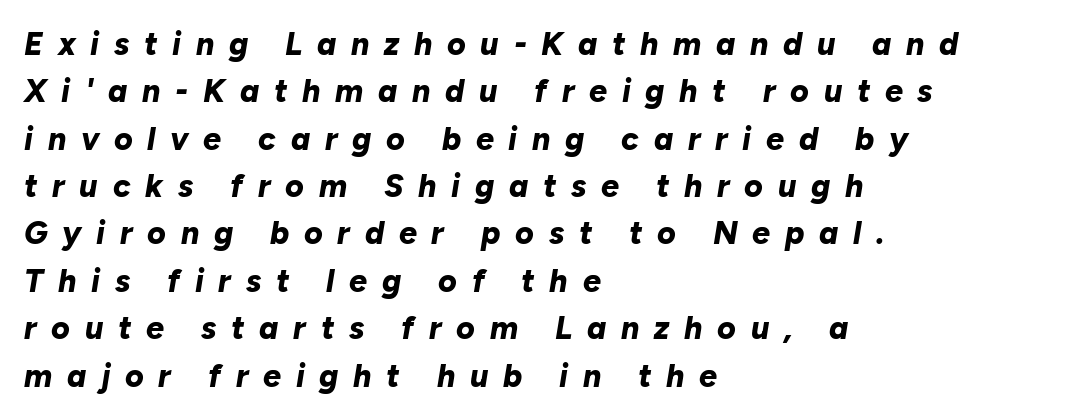
The image shows 32 px bold type, italic (leaning right); set left-aligned, normal line spacing (1.48x), unusually wide letter spacing (+0.46 em), not underlined; low stroke contrast and a medium x-height.
